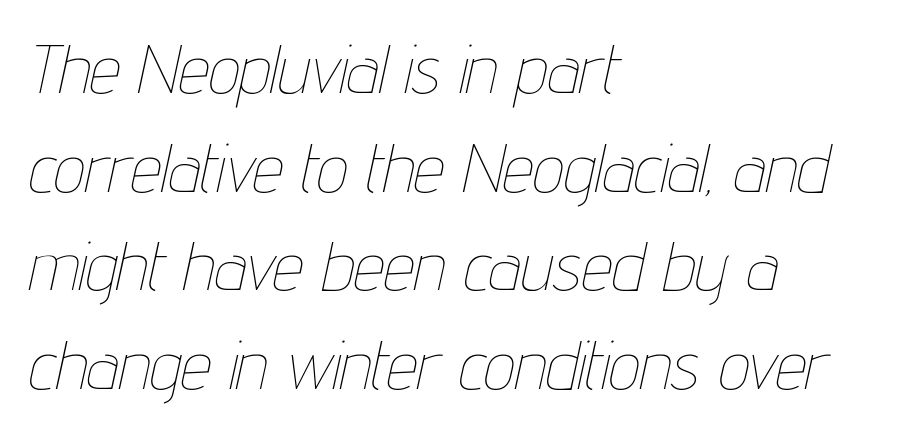
The image shows 69 px thin, condensed type, italic (leaning right); set left-aligned, normal line spacing (1.43x), normal letter spacing, not underlined; low stroke contrast and a medium x-height.
